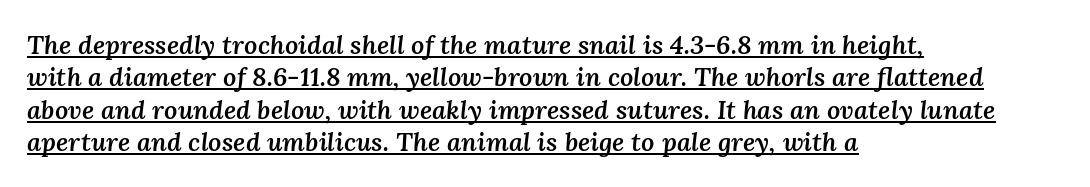
Q: Is the text bold? A: Semi-bold.
Q: Is the text italic (slanted)? A: Yes, it leans right by about 3 degrees.
Q: Is the text underlined? A: Yes.
Q: How is the paragraph aligned? A: Left-aligned.
Q: Is the spacing between letters normal or unusually wide? A: Normal.
Q: Is the spacing between lines tight, normal or loose? A: Normal.
